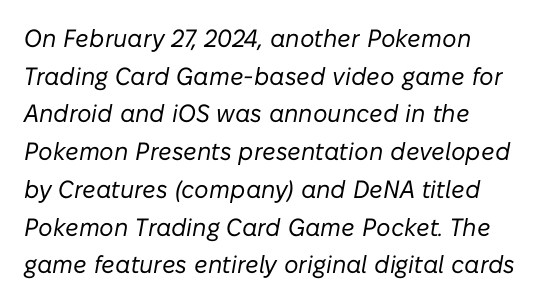
{"italic": "yes", "lean": "right", "slant_degrees": 10, "bold": "no", "underline": "no", "align": "left", "line_spacing": "normal", "line_spacing_ratio": 1.51, "letter_spacing": "normal", "letter_spacing_em": 0.0, "glyph_px": 25}
